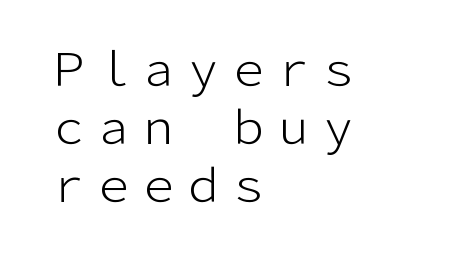
Upright lettering throughout. The face used here is a sans, in the tradition of grotesques and geometrics. A classic flush-left, rag-right setting is used for this passage. Heft: none added — not bold. The foot of each line stays bare and open. Character widths vary here, with narrow letters taking less room than wide ones.
